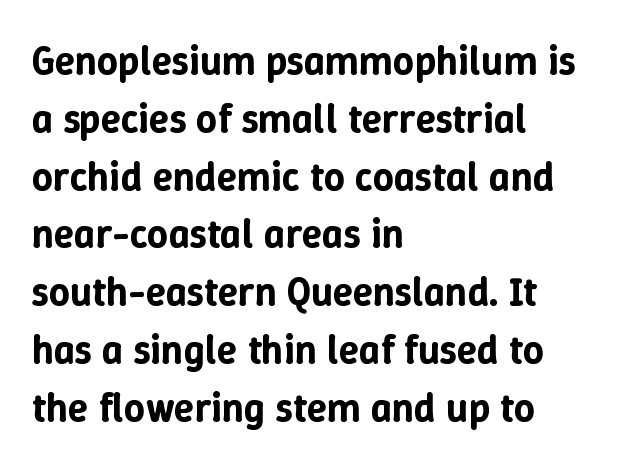
{"italic": "no", "width": "normal", "stroke_contrast": "low", "x_height": "medium", "monospaced": "no", "underline": "no", "align": "left", "line_spacing": "normal", "line_spacing_ratio": 1.41, "letter_spacing": "normal", "letter_spacing_em": 0.0, "glyph_px": 41}
